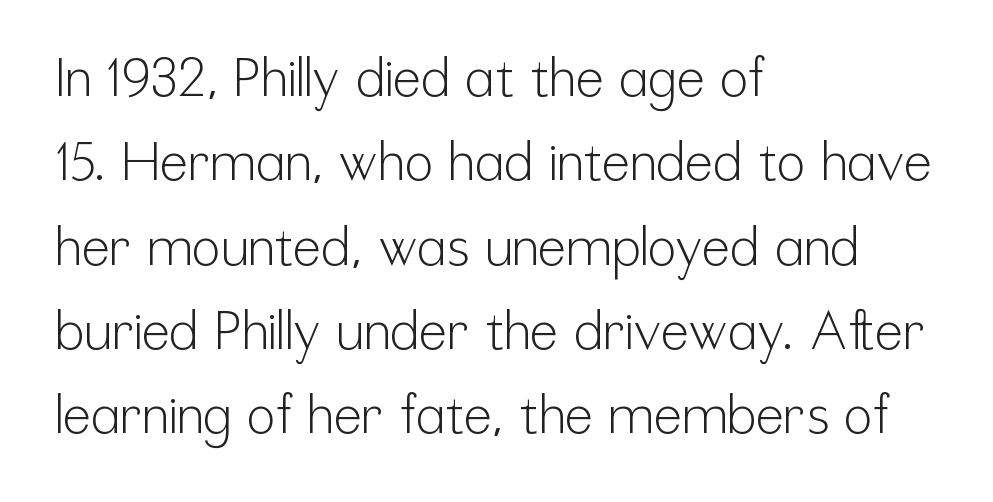
The image shows 53 px light, condensed sans-serif type, upright; set left-aligned, normal line spacing (1.59x), normal letter spacing, not underlined; low stroke contrast and a medium x-height.
